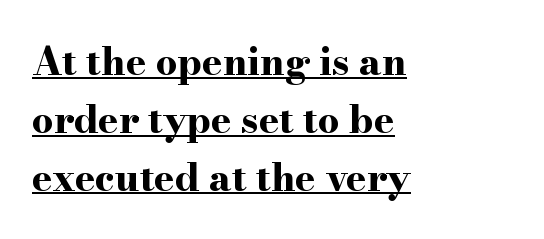
A typesetter would call this leading conventional body-copy spacing. This is the regular roman posture of the typeface. Spacing verdict: proportional, widths tailored to each character. The font family rendered here belongs to the serif group. The line texture is even and compact thanks to regular tracking.
